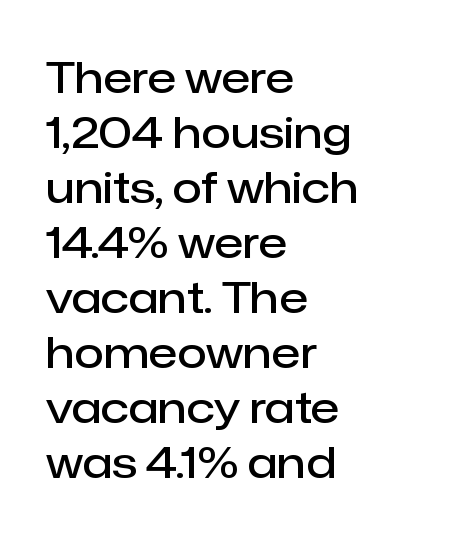
The image shows 43 px semibold sans-serif type, upright; set left-aligned, normal line spacing (1.28x), normal letter spacing, not underlined; low stroke contrast and a medium x-height.
